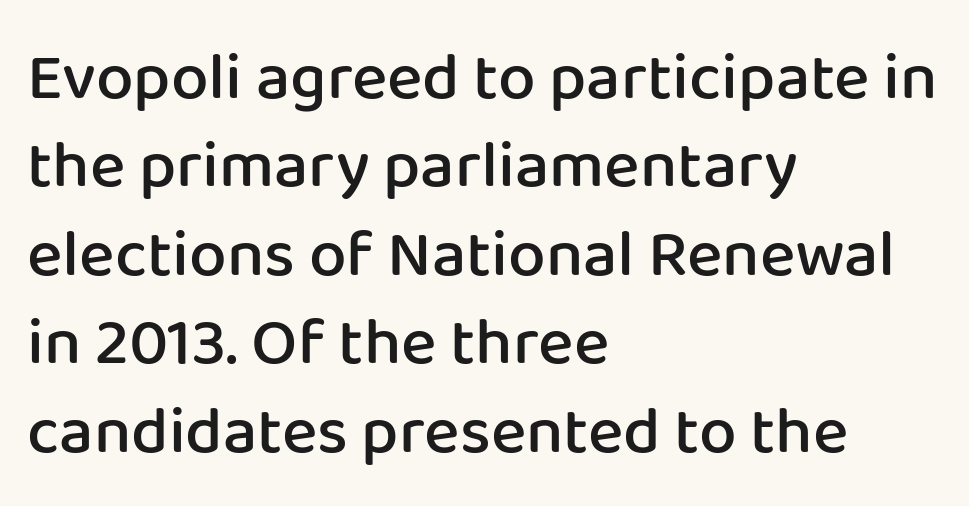
The image shows 67 px semibold sans-serif type, upright; set left-aligned, normal line spacing (1.32x), normal letter spacing, not underlined; low stroke contrast and a medium x-height.
